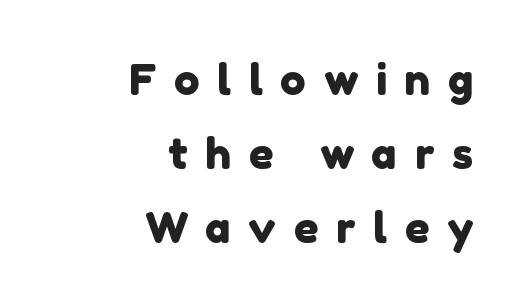
Regarding serifs, this sample does without them. Is the block centered? No — it sits flush against the right margin. No word sits above an underline. These lines have a slow, spaced-out rhythm from letter to letter. Varying glyph widths throughout — classic text-font behaviour.
